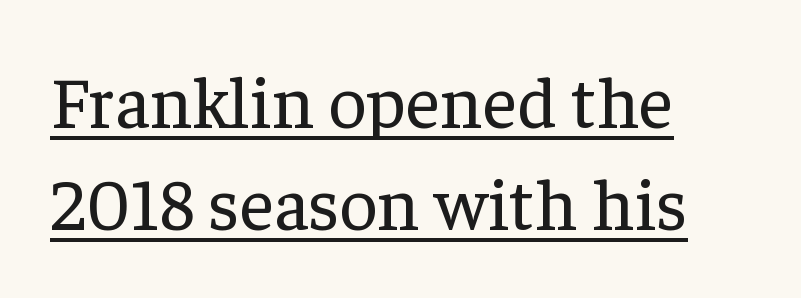
Q: Is the text bold? A: No.
Q: Is the text italic (slanted)? A: No, it is upright.
Q: Is the typeface a serif or a sans-serif typeface? A: Serif.
Q: Is the text underlined? A: Yes.
Q: How is the paragraph aligned? A: Left-aligned.
Q: Is the spacing between letters normal or unusually wide? A: Normal.
Q: Is the spacing between lines tight, normal or loose? A: Normal.
Q: Width (condensed, normal, or wide)? A: Normal.
Q: Stroke contrast? A: Low.
Q: x-height? A: Medium.
Q: Monospaced? A: No.
